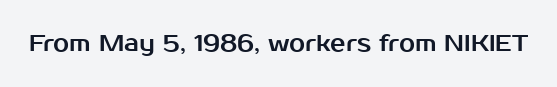
Each word holds together tightly as a unit, with standard inter-letter gaps. Posture: upright roman. The specimen omits any rule beneath the text block's lines.
